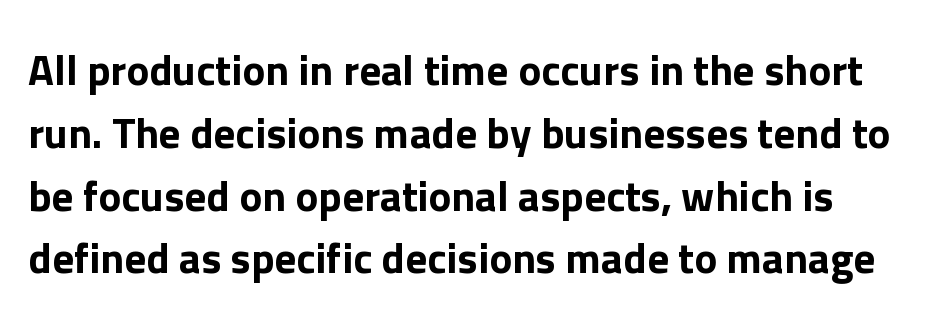
This rendering features lettering with no underline. The passage shown is typed in a proportional face where columns would drift. Type style note: lacks serifs. The vertical gap from one line to the next is medium. The letters stand straight up with perfectly vertical stems. The letterforms sit shoulder to shoulder at normal distance.
